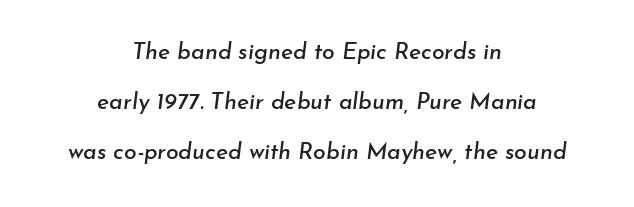
The passage shown is not underscored anywhere. Successive baselines arrive slowly, with a big drop between each. If you folded the block vertically in half, each line would mirror itself in length. A typesetter would call this zero additional tracking.
